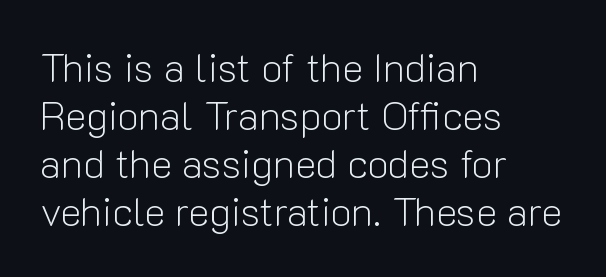
Q: Is the text bold? A: No.
Q: Is the text italic (slanted)? A: No, it is upright.
Q: Is the typeface a serif or a sans-serif typeface? A: Sans-serif.
Q: Is the text underlined? A: No.
Q: How is the paragraph aligned? A: Left-aligned.
Q: Is the spacing between letters normal or unusually wide? A: Normal.
Q: Width (condensed, normal, or wide)? A: Normal.
Q: Stroke contrast? A: Low.
Q: x-height? A: Medium.
Q: Monospaced? A: No.
